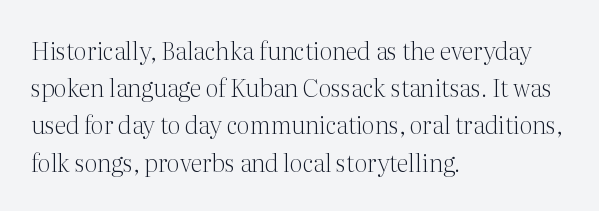
Q: Is the text bold? A: No.
Q: Is the text italic (slanted)? A: No, it is upright.
Q: Is the text underlined? A: No.
Q: How is the paragraph aligned? A: Left-aligned.
Q: Is the spacing between letters normal or unusually wide? A: Normal.
Q: Is the spacing between lines tight, normal or loose? A: Normal.
